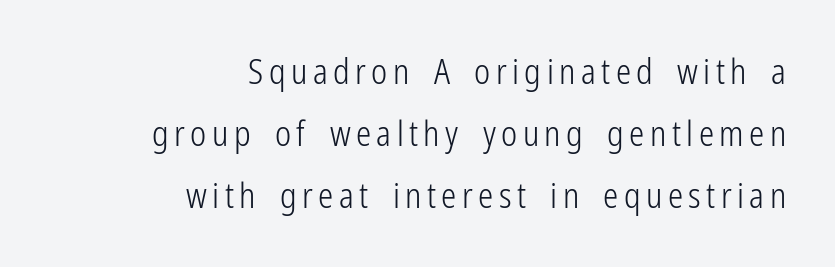
Q: Is the text bold? A: No.
Q: Is the text italic (slanted)? A: No, it is upright.
Q: Is the typeface a serif or a sans-serif typeface? A: Sans-serif.
Q: Is the text underlined? A: No.
Q: How is the paragraph aligned? A: Right-aligned.
Q: Width (condensed, normal, or wide)? A: Condensed.
Q: Stroke contrast? A: Low.
Q: x-height? A: Medium.
Q: Monospaced? A: No.
